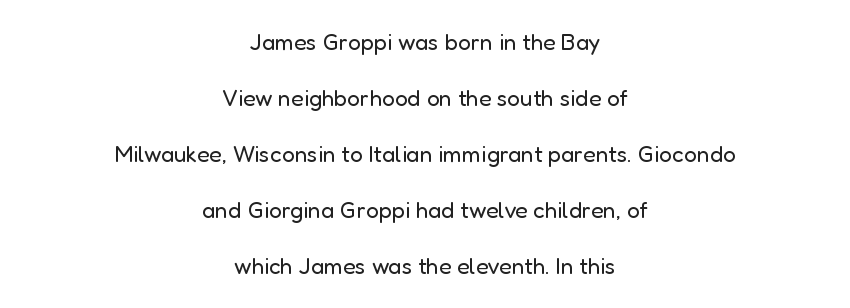
Q: Is the text bold? A: No.
Q: Is the text italic (slanted)? A: No, it is upright.
Q: Is the text underlined? A: No.
Q: How is the paragraph aligned? A: Centered.
Q: Is the spacing between letters normal or unusually wide? A: Normal.
Q: Is the spacing between lines tight, normal or loose? A: Loose.
